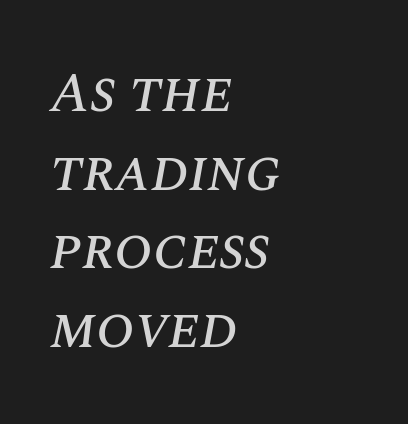
Do the characters align in a grid? No, the font is proportional. The axis of the letterforms is tilted away from vertical. The designer left line spacing at the default. The space directly below the letters is spotless. Notice how the passage keeps a crisp vertical edge on the left only.
